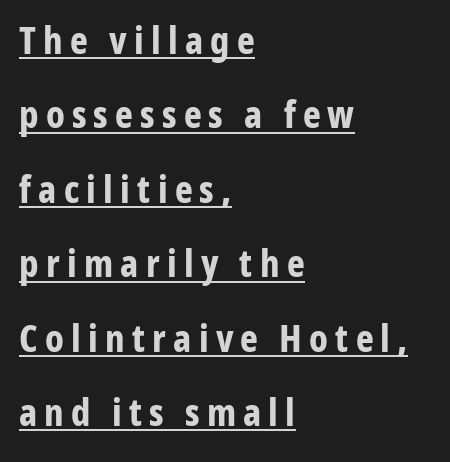
{"serif": "no", "italic": "no", "bold": "yes", "weight": "bold", "width": "condensed", "stroke_contrast": "low", "x_height": "medium", "monospaced": "no", "underline": "yes", "align": "left", "line_spacing": "loose", "line_spacing_ratio": 1.96, "glyph_px": 38}
